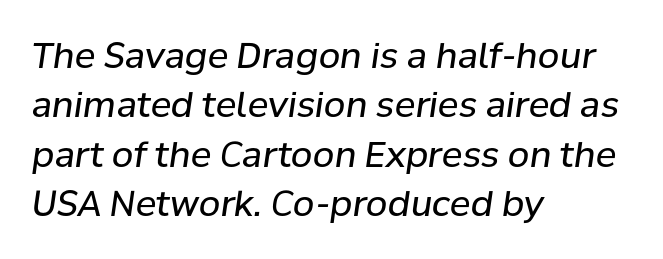
{"italic": "yes", "lean": "right", "slant_degrees": 8, "bold": "no", "weight": "regular", "width": "normal", "stroke_contrast": "low", "x_height": "medium", "monospaced": "no", "underline": "no", "align": "left", "line_spacing": "normal", "line_spacing_ratio": 1.41, "letter_spacing": "normal", "letter_spacing_em": 0.0, "glyph_px": 35}
